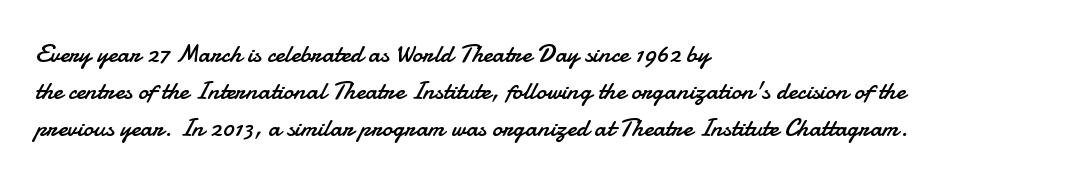
Rule under the text: the space is simply empty. The tracking reads as untouched default to a designer's eye. Compared with a typical body face, this is equally light or lighter still. A student would call this left alignment; a typographer would say flush left, rag right. The rows are spaced the way most documents space them.
